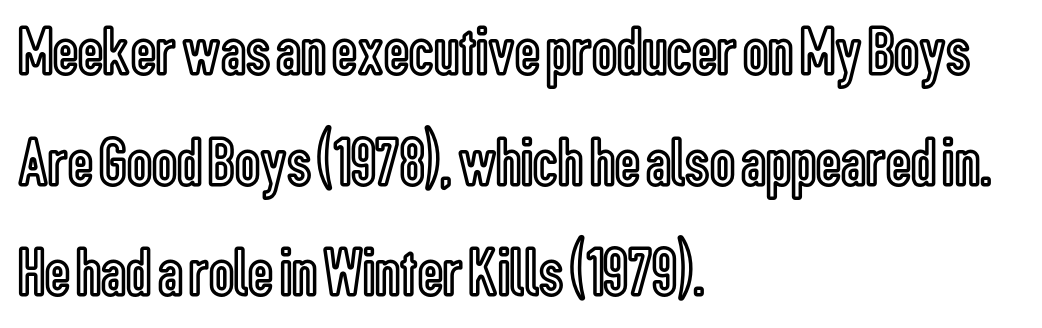
These lines are rendered in a variable-pitch font. Default kerning and tracking; the words read as compact shapes. Casual observation: everything's shoved over to the left. Does the leading feel generous? No, just average.
